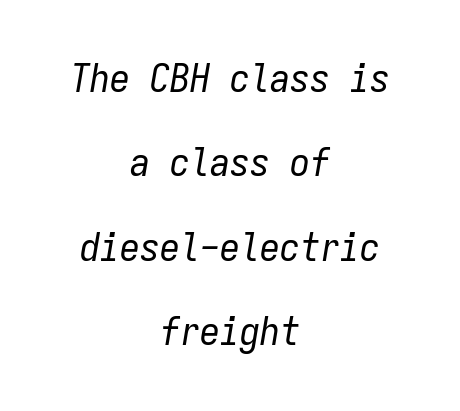
Q: Is the text bold? A: No.
Q: Is the text italic (slanted)? A: Yes, it leans right by about 9 degrees.
Q: Is the text underlined? A: No.
Q: How is the paragraph aligned? A: Centered.
Q: Is the spacing between letters normal or unusually wide? A: Normal.
Q: Is the spacing between lines tight, normal or loose? A: Loose.
Q: Width (condensed, normal, or wide)? A: Condensed.
Q: Stroke contrast? A: Low.
Q: x-height? A: Medium.
Q: Monospaced? A: Yes.
